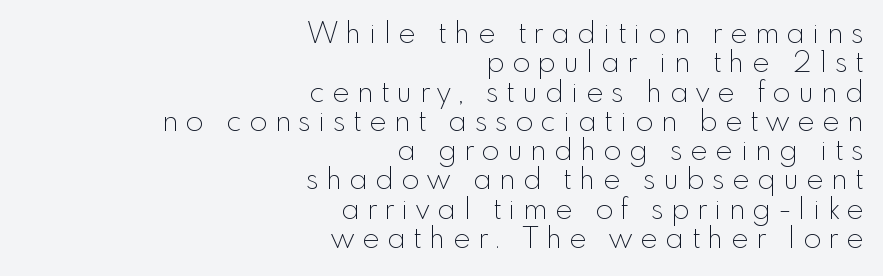
The image shows 29 px thin sans-serif type, upright; set right-aligned, tight line spacing (1.01x), unusually wide letter spacing (+0.27 em), not underlined; a small x-height.
